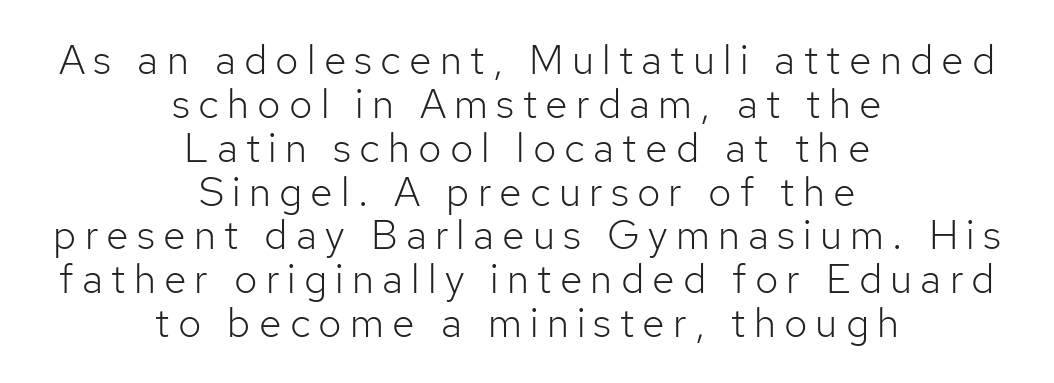
{"serif": "no", "italic": "no", "bold": "no", "weight": "light", "width": "normal", "stroke_contrast": "low", "x_height": "medium", "monospaced": "no", "underline": "no", "align": "center", "line_spacing": "tight", "line_spacing_ratio": 1.07, "letter_spacing": "wide", "letter_spacing_em": 0.2, "glyph_px": 41}
